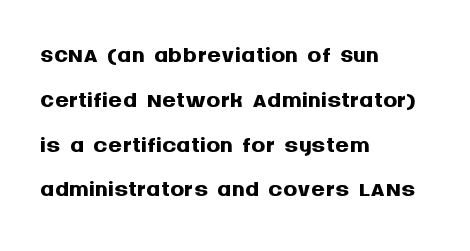
Q: Is the text bold? A: Yes.
Q: Is the text italic (slanted)? A: No, it is upright.
Q: Is the typeface a serif or a sans-serif typeface? A: Sans-serif.
Q: Is the text underlined? A: No.
Q: How is the paragraph aligned? A: Left-aligned.
Q: Is the spacing between letters normal or unusually wide? A: Normal.
Q: Is the spacing between lines tight, normal or loose? A: Normal.
Q: Width (condensed, normal, or wide)? A: Normal.
Q: Stroke contrast? A: Medium.
Q: x-height? A: Large.
Q: Monospaced? A: No.
